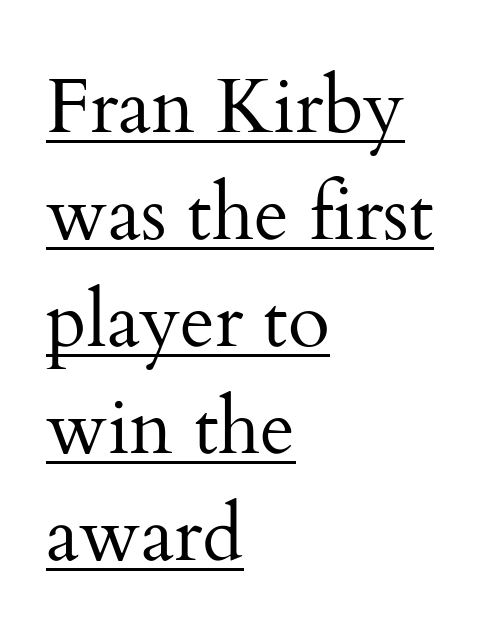
The image shows 77 px regular-weight serif type, upright; set left-aligned, normal line spacing (1.39x), normal letter spacing, underlined; medium stroke contrast and a small x-height.
